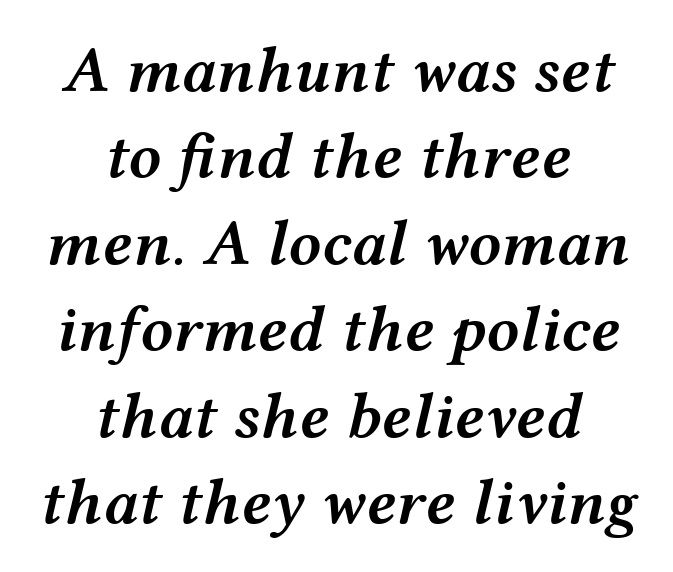
The image shows 65 px semibold, wide type, italic (leaning right); set centered, normal line spacing (1.33x), normal letter spacing, not underlined; medium stroke contrast and a medium x-height.
